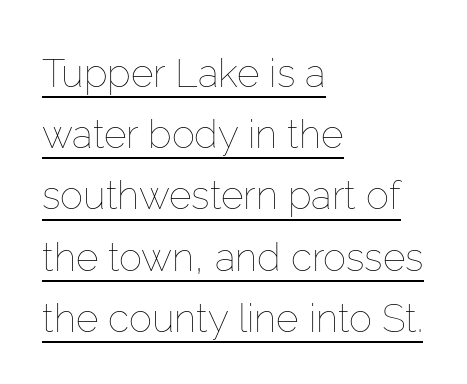
Q: Is the text bold? A: No.
Q: Is the text italic (slanted)? A: No, it is upright.
Q: Is the text underlined? A: Yes.
Q: How is the paragraph aligned? A: Left-aligned.
Q: Is the spacing between letters normal or unusually wide? A: Normal.
Q: Is the spacing between lines tight, normal or loose? A: Normal.
Q: Width (condensed, normal, or wide)? A: Normal.
Q: Stroke contrast? A: Low.
Q: x-height? A: Medium.
Q: Monospaced? A: No.
